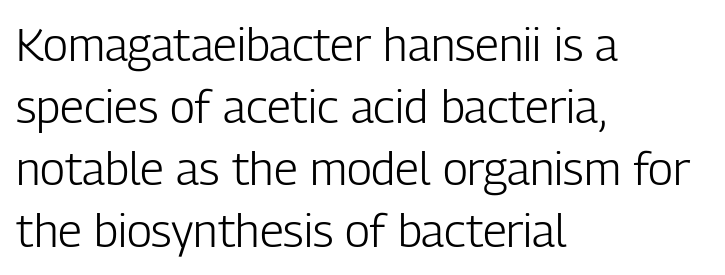
{"serif": "no", "italic": "no", "bold": "no", "weight": "light", "width": "condensed", "stroke_contrast": "low", "x_height": "medium", "monospaced": "no", "underline": "no", "align": "left", "line_spacing": "normal", "line_spacing_ratio": 1.35, "letter_spacing": "normal", "letter_spacing_em": 0.0, "glyph_px": 46}
